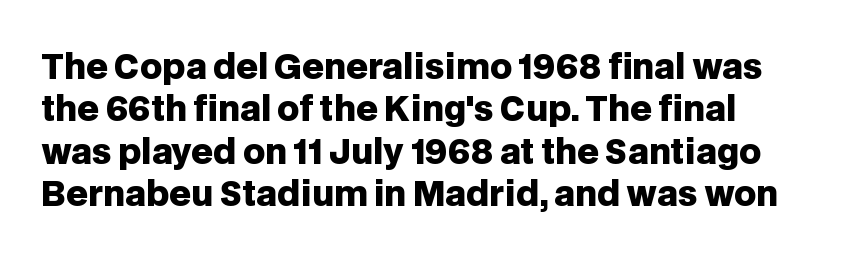
The image shows 34 px heavy sans-serif type, upright; set left-aligned, normal line spacing (1.25x), normal letter spacing, not underlined; low stroke contrast and a large x-height.
